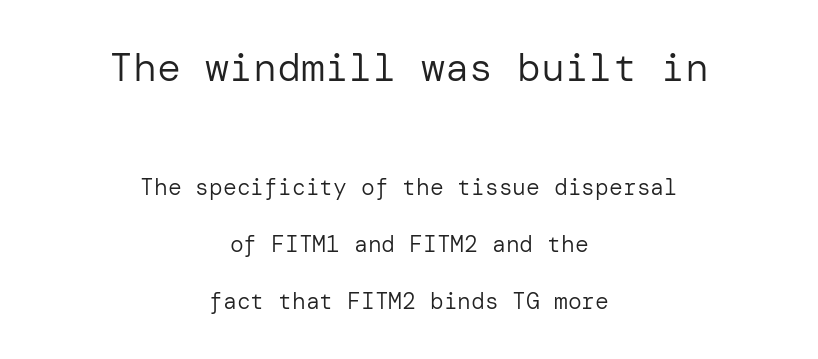
These lines keep a tight, regular rhythm from letter to letter. Font category for this specimen: sans-serif. Plain, unruled lines of type. Posture: upright roman. One-word summary of the alignment: center. In terms of leading, this rendering errs on the spacious side.
